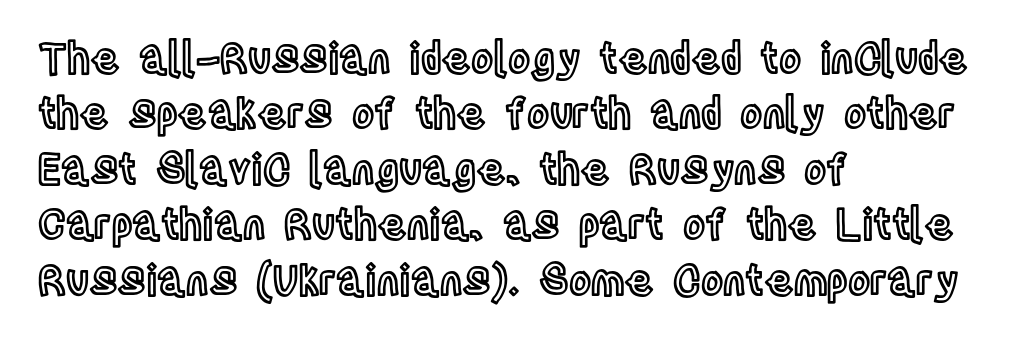
{"italic": "no", "width": "condensed", "x_height": "large", "monospaced": "no", "underline": "no", "align": "left", "line_spacing": "normal", "line_spacing_ratio": 1.32, "letter_spacing": "normal", "letter_spacing_em": 0.0, "glyph_px": 42}
